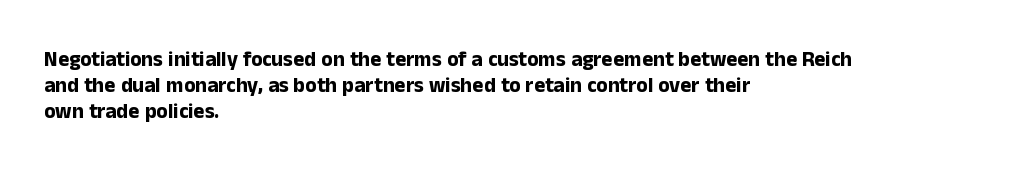
The strokes are fattened all the way to bold. Visually the block forms a straight wall on the left and a jagged coastline on the right. A typesetter would mark this as roman, not italic. The words here are not underlined.
